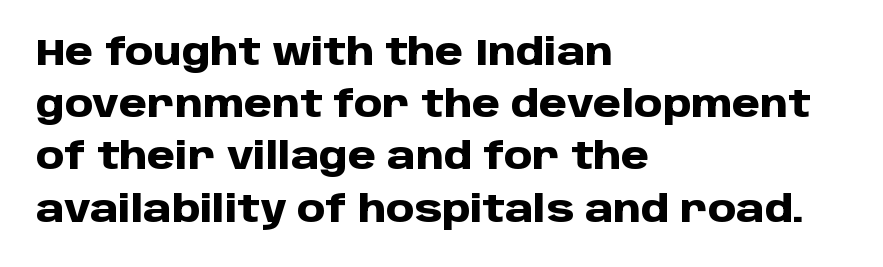
The image shows 36 px heavy sans-serif type, upright; set left-aligned, normal line spacing (1.45x), normal letter spacing, not underlined; low stroke contrast and a large x-height.
